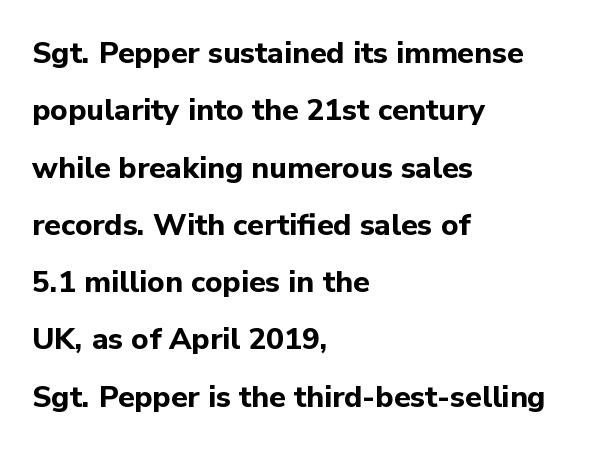
Q: Is the text bold? A: Yes.
Q: Is the text italic (slanted)? A: No, it is upright.
Q: Is the typeface a serif or a sans-serif typeface? A: Sans-serif.
Q: Is the text underlined? A: No.
Q: How is the paragraph aligned? A: Left-aligned.
Q: Is the spacing between letters normal or unusually wide? A: Normal.
Q: Is the spacing between lines tight, normal or loose? A: Loose.
Q: Width (condensed, normal, or wide)? A: Normal.
Q: Stroke contrast? A: Low.
Q: x-height? A: Medium.
Q: Monospaced? A: No.
